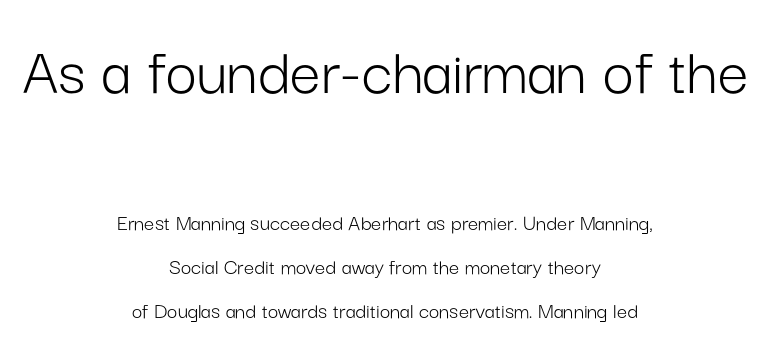
{"serif": "no", "italic": "no", "bold": "no", "weight": "light", "width": "normal", "stroke_contrast": "low", "x_height": "medium", "monospaced": "no", "underline": "no", "align": "center", "line_spacing": "loose", "line_spacing_ratio": 1.9, "letter_spacing": "normal", "letter_spacing_em": 0.0, "larger_block": "first", "size_ratio": 3.0, "glyph_px": 69}
